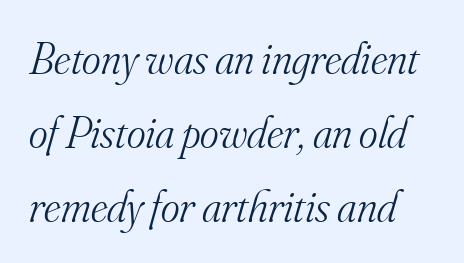
Q: Is the text bold? A: No.
Q: Is the text italic (slanted)? A: Yes, it leans right by about 16 degrees.
Q: Is the typeface a serif or a sans-serif typeface? A: Serif.
Q: Is the text underlined? A: No.
Q: Is the spacing between letters normal or unusually wide? A: Normal.
Q: Is the spacing between lines tight, normal or loose? A: Normal.
Q: Width (condensed, normal, or wide)? A: Normal.
Q: Stroke contrast? A: Medium.
Q: x-height? A: Small.
Q: Monospaced? A: No.
